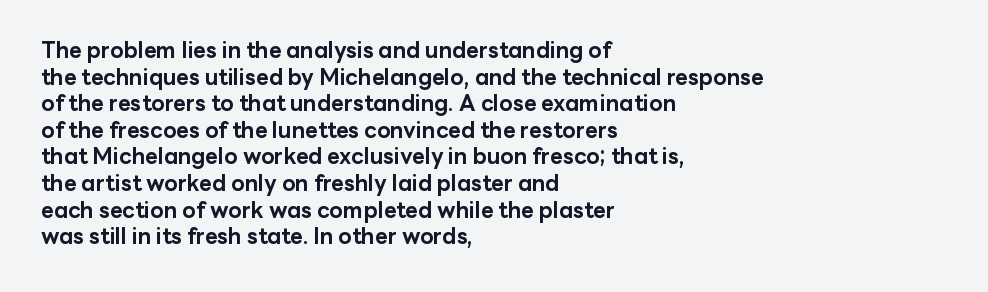
The image shows 22 px bold type, upright; set left-aligned, line spacing 1.21x, normal letter spacing, not underlined.
